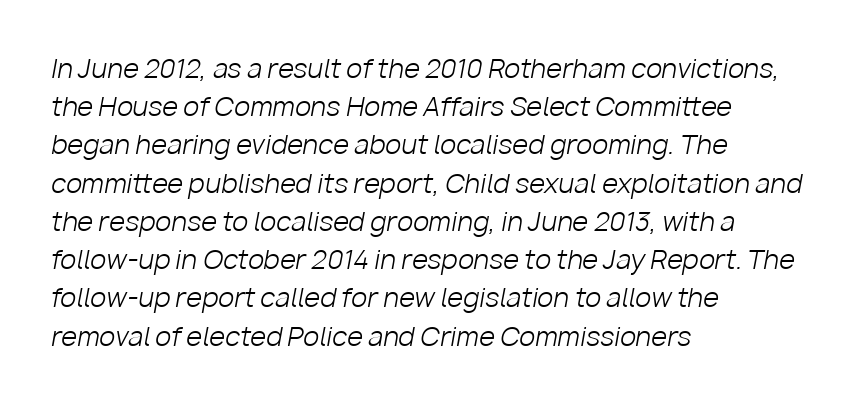
The image shows 26 px text type, italic (leaning right); set left-aligned, normal line spacing (1.47x), normal letter spacing, not underlined.
